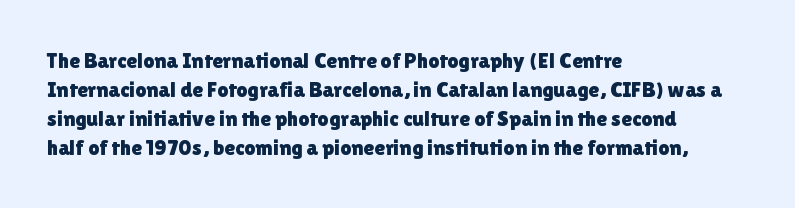
It's the straight-up-and-down kind of type. The horizontal fit of the characters is conventional and even. These lines are set flush left with a ragged right edge. Glance below the letters and you will spot only blank space.
